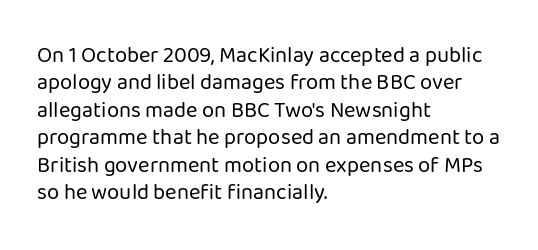
The image shows 22 px text type, upright; set left-aligned, normal line spacing (1.25x), normal letter spacing, not underlined.
